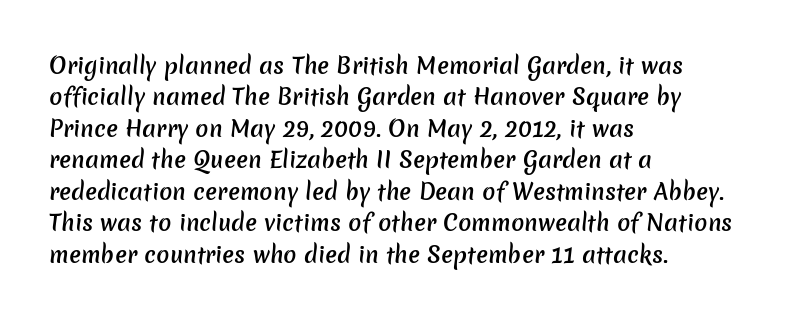
The paragraph has a hard left edge and a soft right edge. Any mark beneath the type? The region is blank. Successive baselines arrive at the customary interval. Caption: standard tracking, unaltered. Moderately thickened strokes mark this as semibold type.
